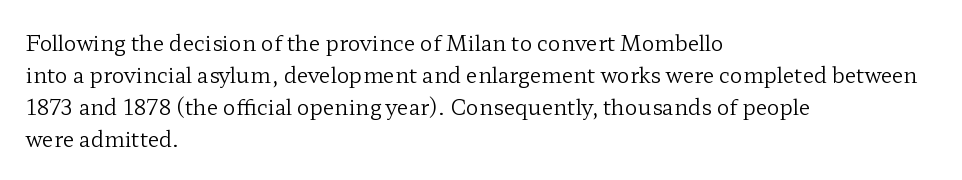
The image shows 21 px text type, upright; set left-aligned, normal line spacing (1.52x), normal letter spacing, not underlined.
